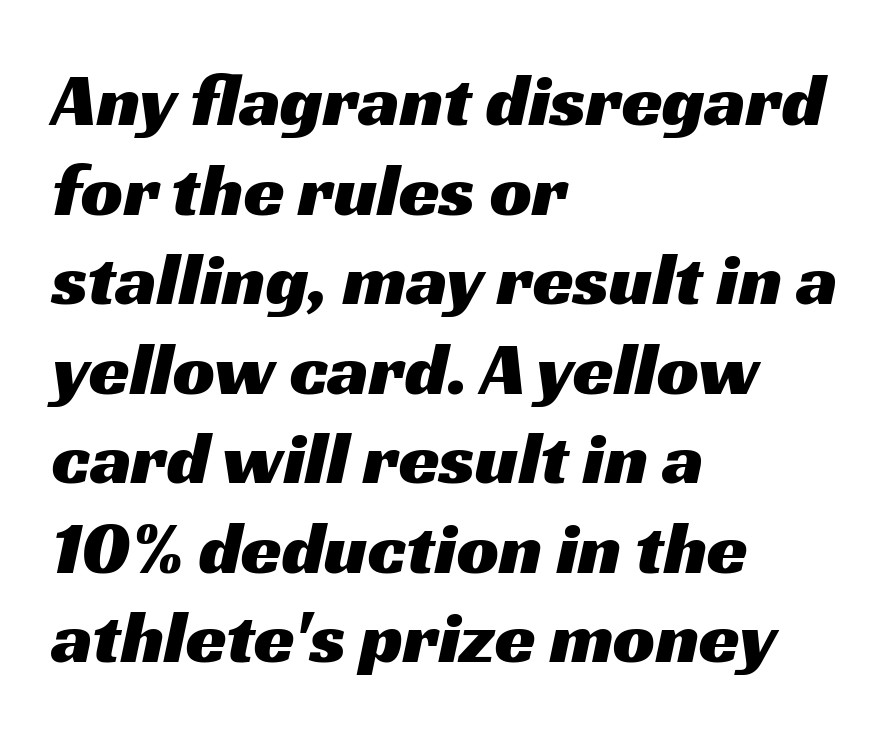
Horizontally, the lines are justified to the leading edge only. What kind of face is this? One without serifs — a sans. Do the characters align in a grid? No, the font is proportional. Decoration check: the copy has no underline.
